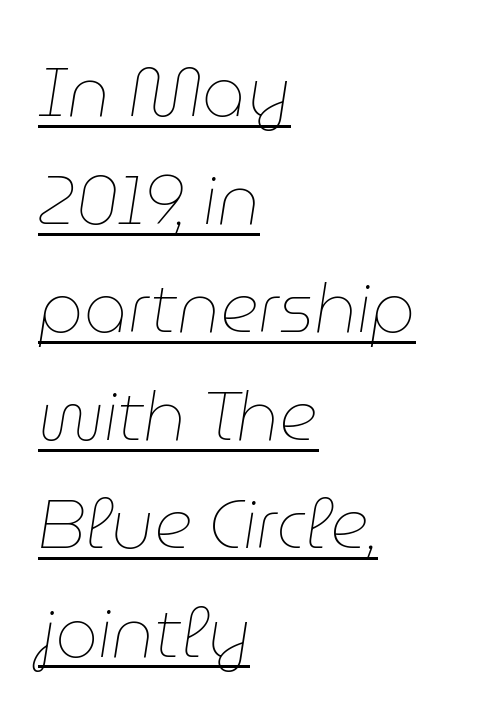
{"italic": "yes", "lean": "right", "slant_degrees": 9, "bold": "no", "weight": "thin", "width": "normal", "stroke_contrast": "low", "x_height": "medium", "monospaced": "no", "underline": "yes", "align": "left", "line_spacing": "normal", "line_spacing_ratio": 1.59, "letter_spacing": "normal", "letter_spacing_em": 0.0, "glyph_px": 68}
